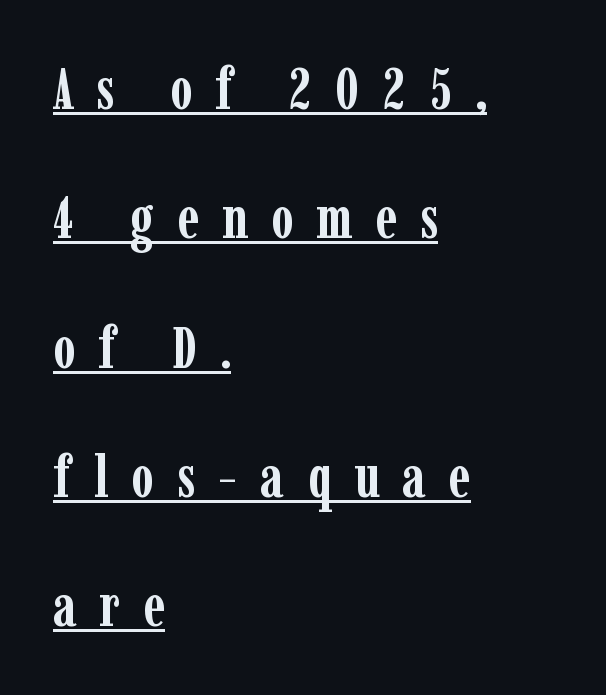
Summary of vertical rhythm: relaxed, with wide interline spacing. Characters follow at a spacing far wider than the type designer built in. Which margin do the lines hug? The left one — the right edge is uneven. Typographic density is high because the face is bold. These lines were composed using upright roman letters. The face used here is proportionally spaced, like ordinary book or web type.
